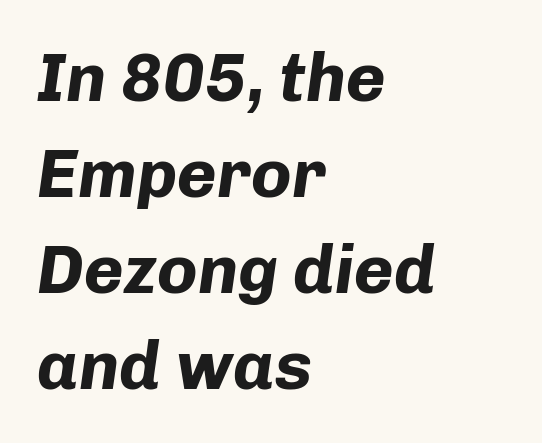
Q: Is the text bold? A: Yes.
Q: Is the text italic (slanted)? A: Yes, it leans right by about 8 degrees.
Q: Is the text underlined? A: No.
Q: How is the paragraph aligned? A: Left-aligned.
Q: Is the spacing between letters normal or unusually wide? A: Normal.
Q: Is the spacing between lines tight, normal or loose? A: Normal.
Q: Width (condensed, normal, or wide)? A: Normal.
Q: Stroke contrast? A: Low.
Q: x-height? A: Medium.
Q: Monospaced? A: No.
